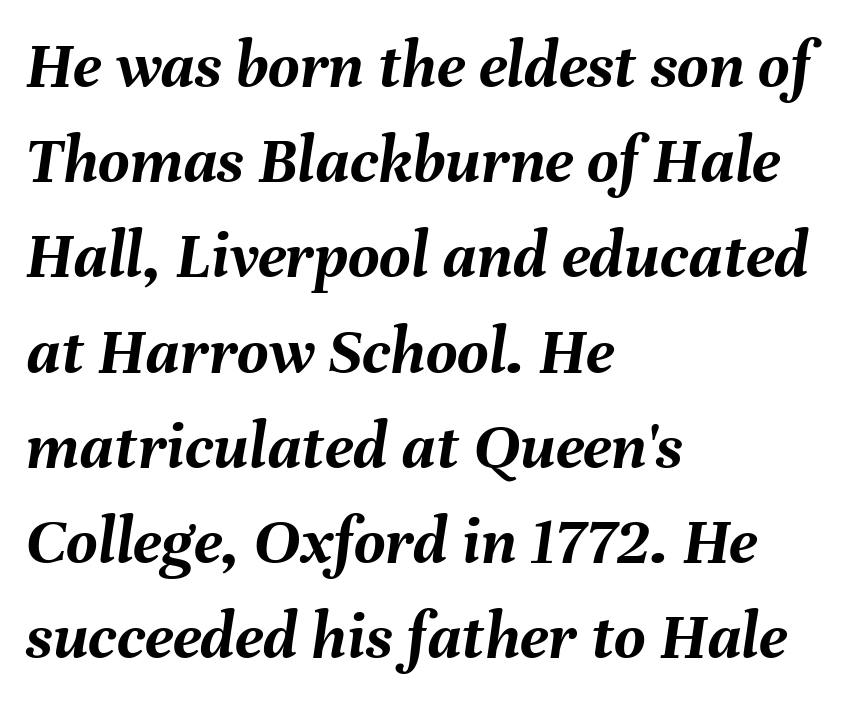
Q: Is the text bold? A: Yes.
Q: Is the text italic (slanted)? A: Yes, it leans right by about 8 degrees.
Q: Is the text underlined? A: No.
Q: How is the paragraph aligned? A: Left-aligned.
Q: Is the spacing between letters normal or unusually wide? A: Normal.
Q: Is the spacing between lines tight, normal or loose? A: Normal.
Q: Width (condensed, normal, or wide)? A: Normal.
Q: Stroke contrast? A: Medium.
Q: x-height? A: Medium.
Q: Monospaced? A: No.
